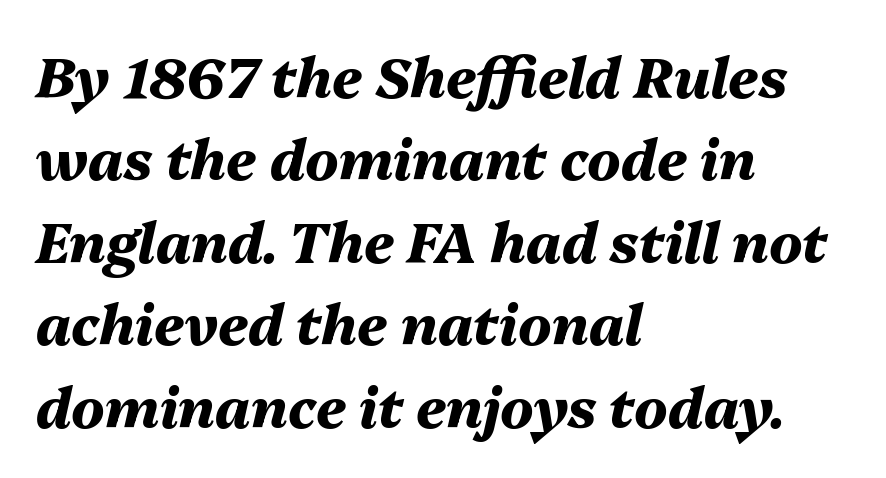
Q: Is the text bold? A: Yes.
Q: Is the text italic (slanted)? A: Yes, it leans right by about 13 degrees.
Q: Is the text underlined? A: No.
Q: How is the paragraph aligned? A: Left-aligned.
Q: Is the spacing between letters normal or unusually wide? A: Normal.
Q: Is the spacing between lines tight, normal or loose? A: Normal.
Q: Width (condensed, normal, or wide)? A: Normal.
Q: Stroke contrast? A: Medium.
Q: x-height? A: Medium.
Q: Monospaced? A: No.
